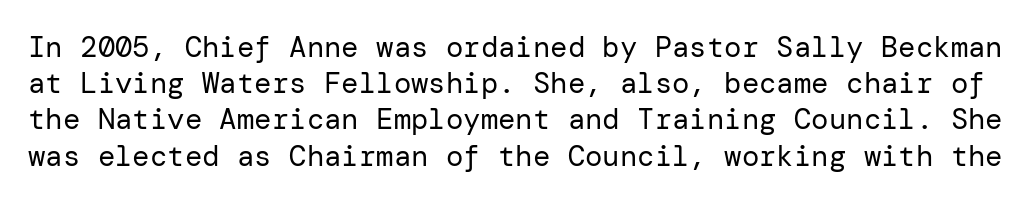
{"serif": "no", "italic": "no", "bold": "no", "weight": "regular", "width": "normal", "stroke_contrast": "low", "x_height": "medium", "underline": "no", "line_spacing": "normal", "line_spacing_ratio": 1.25, "letter_spacing": "normal", "letter_spacing_em": 0.0, "glyph_px": 29}
